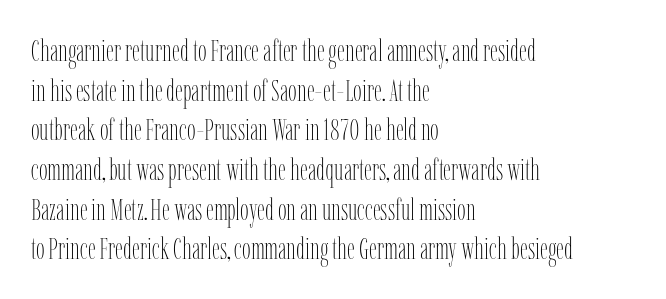
{"italic": "no", "bold": "no", "weight": "thin", "width": "condensed", "stroke_contrast": "low", "x_height": "medium", "monospaced": "no", "underline": "no", "align": "left", "line_spacing": "normal", "line_spacing_ratio": 1.28, "letter_spacing": "normal", "letter_spacing_em": 0.0, "glyph_px": 31}
